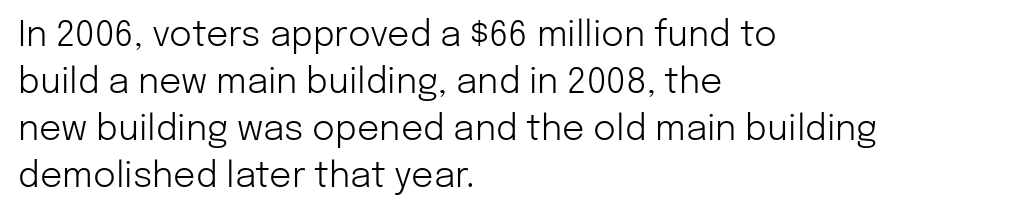
{"serif": "no", "italic": "no", "bold": "no", "weight": "light", "width": "normal", "stroke_contrast": "low", "x_height": "medium", "monospaced": "no", "underline": "no", "align": "left", "line_spacing": "normal", "line_spacing_ratio": 1.34, "letter_spacing": "normal", "letter_spacing_em": 0.0, "glyph_px": 35}
